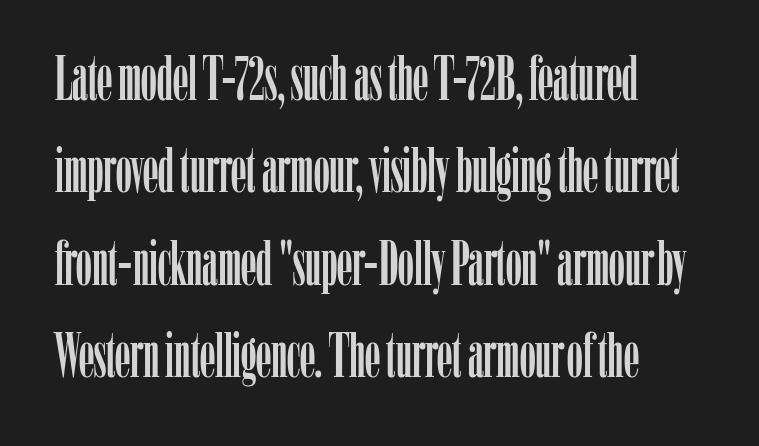
Q: Is the text italic (slanted)? A: No, it is upright.
Q: Is the typeface a serif or a sans-serif typeface? A: Serif.
Q: Is the text underlined? A: No.
Q: How is the paragraph aligned? A: Left-aligned.
Q: Is the spacing between letters normal or unusually wide? A: Normal.
Q: Is the spacing between lines tight, normal or loose? A: Normal.
Q: Width (condensed, normal, or wide)? A: Condensed.
Q: Stroke contrast? A: Low.
Q: x-height? A: Medium.
Q: Monospaced? A: No.
